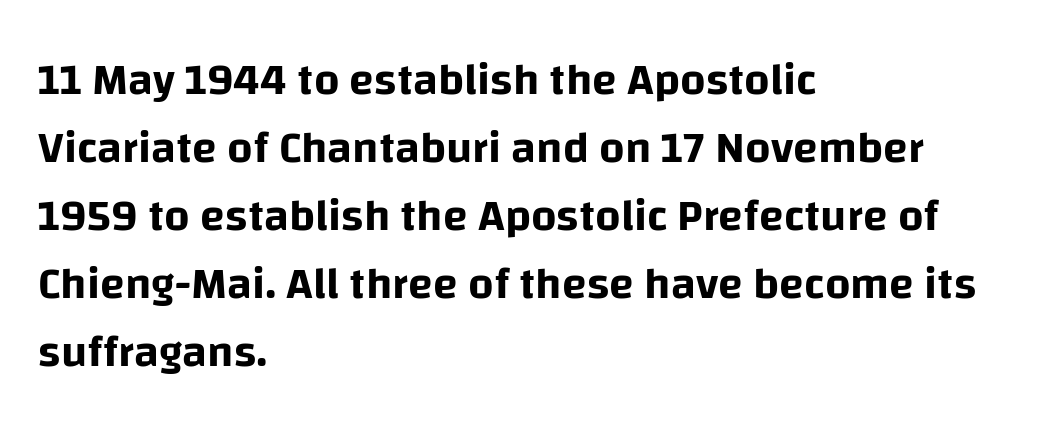
The image shows 45 px sans-serif type, upright; set left-aligned, normal line spacing (1.51x), normal letter spacing, not underlined; low stroke contrast and a large x-height.
